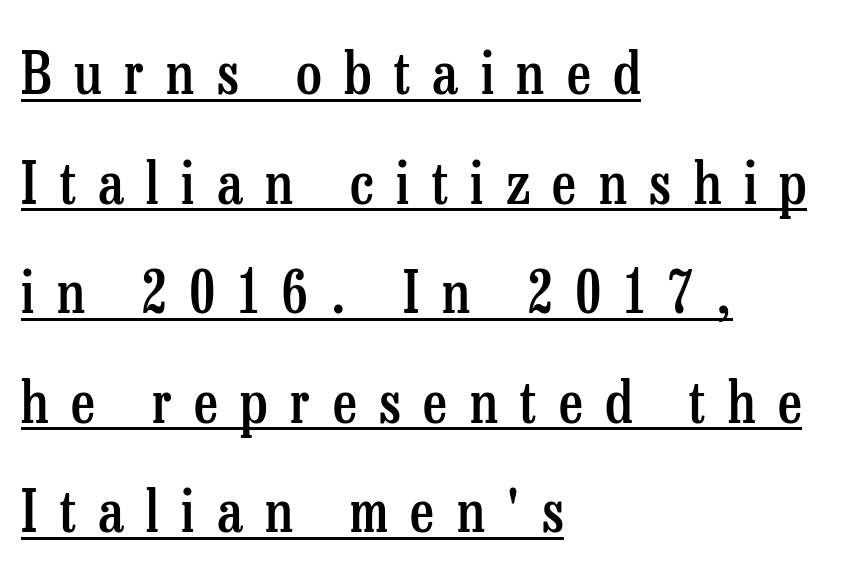
{"serif": "yes", "italic": "no", "bold": "semi", "weight": "semibold", "width": "condensed", "stroke_contrast": "low", "x_height": "medium", "monospaced": "no", "underline": "yes", "align": "left", "line_spacing_ratio": 1.89, "letter_spacing": "wide", "letter_spacing_em": 0.39, "glyph_px": 58}
